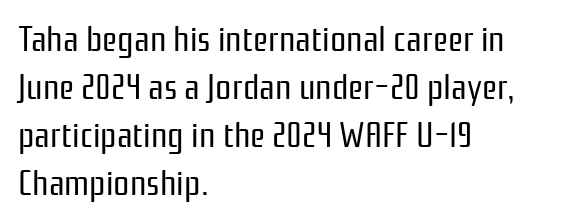
Short and long lines alike share a common starting point at left. Underlining? Definitely not there. Font category for this specimen: sans-serif. Proportional: the letters do not fall into vertical columns. The rendering keeps characters at their native spacing. No chunkiness to these letters — they're not bold.
